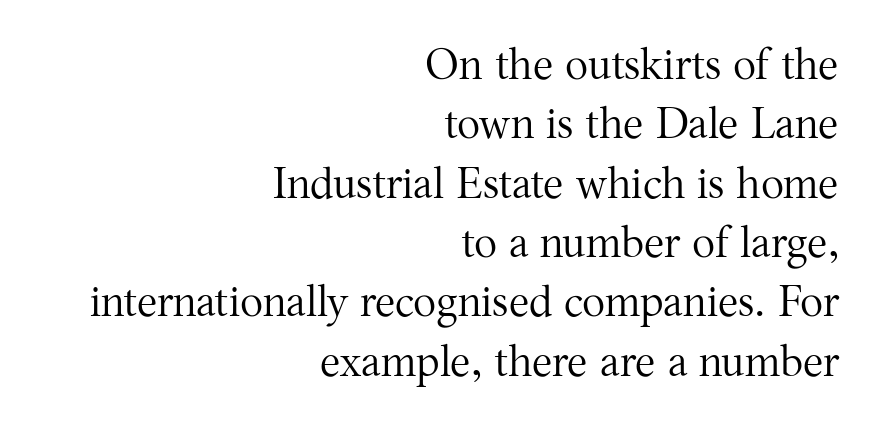
The image shows 43 px regular-weight serif type, upright; set right-aligned, normal line spacing (1.38x), normal letter spacing, not underlined; medium stroke contrast and a medium x-height.
